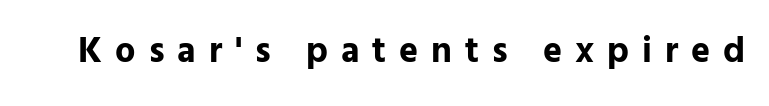
The image shows 36 px bold sans-serif type, upright; set unusually wide letter spacing (+0.36 em), not underlined; low stroke contrast and a medium x-height.
